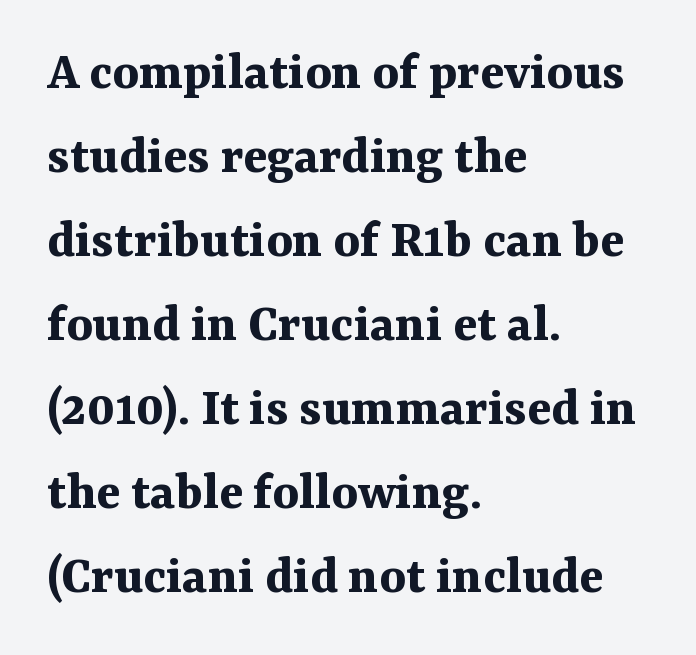
Q: Is the text bold? A: Yes.
Q: Is the text italic (slanted)? A: No, it is upright.
Q: Is the typeface a serif or a sans-serif typeface? A: Serif.
Q: Is the text underlined? A: No.
Q: How is the paragraph aligned? A: Left-aligned.
Q: Is the spacing between letters normal or unusually wide? A: Normal.
Q: Is the spacing between lines tight, normal or loose? A: Normal.
Q: Width (condensed, normal, or wide)? A: Normal.
Q: Stroke contrast? A: Medium.
Q: x-height? A: Medium.
Q: Monospaced? A: No.
